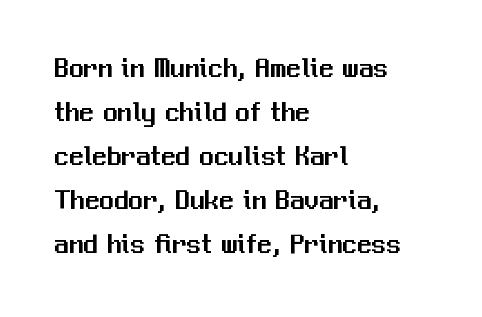
{"serif": "no", "italic": "no", "width": "normal", "stroke_contrast": "medium", "x_height": "medium", "monospaced": "no", "underline": "no", "align": "left", "line_spacing": "normal", "line_spacing_ratio": 1.52, "letter_spacing": "normal", "letter_spacing_em": 0.0, "glyph_px": 29}
